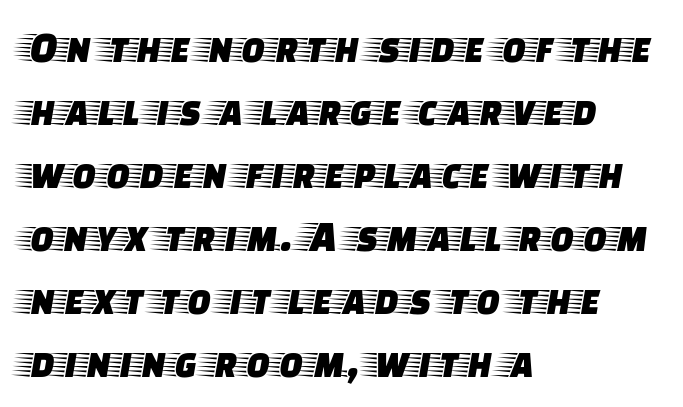
{"serif": "yes", "width": "wide", "stroke_contrast": "low", "x_height": "large", "monospaced": "no", "underline": "no", "align": "left", "line_spacing": "normal", "line_spacing_ratio": 1.43, "letter_spacing": "normal", "letter_spacing_em": 0.0, "glyph_px": 44}
